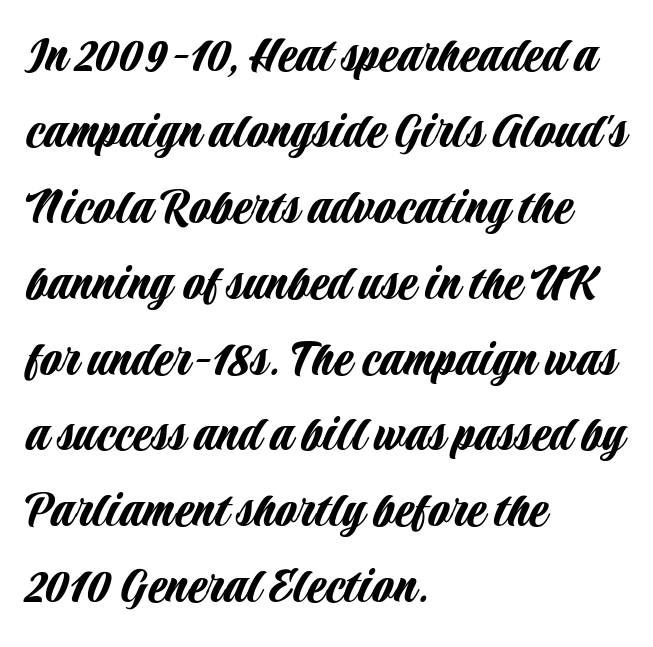
{"serif": "no", "width": "condensed", "stroke_contrast": "low", "x_height": "large", "monospaced": "no", "underline": "no", "align": "left", "line_spacing": "normal", "line_spacing_ratio": 1.38, "letter_spacing": "normal", "letter_spacing_em": 0.0, "glyph_px": 55}
